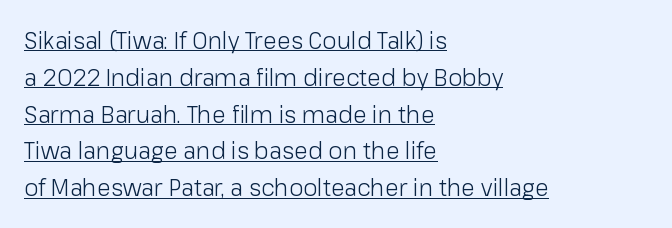
Q: Is the text bold? A: No.
Q: Is the text italic (slanted)? A: No, it is upright.
Q: Is the text underlined? A: Yes.
Q: How is the paragraph aligned? A: Left-aligned.
Q: Is the spacing between letters normal or unusually wide? A: Normal.
Q: Is the spacing between lines tight, normal or loose? A: Normal.
